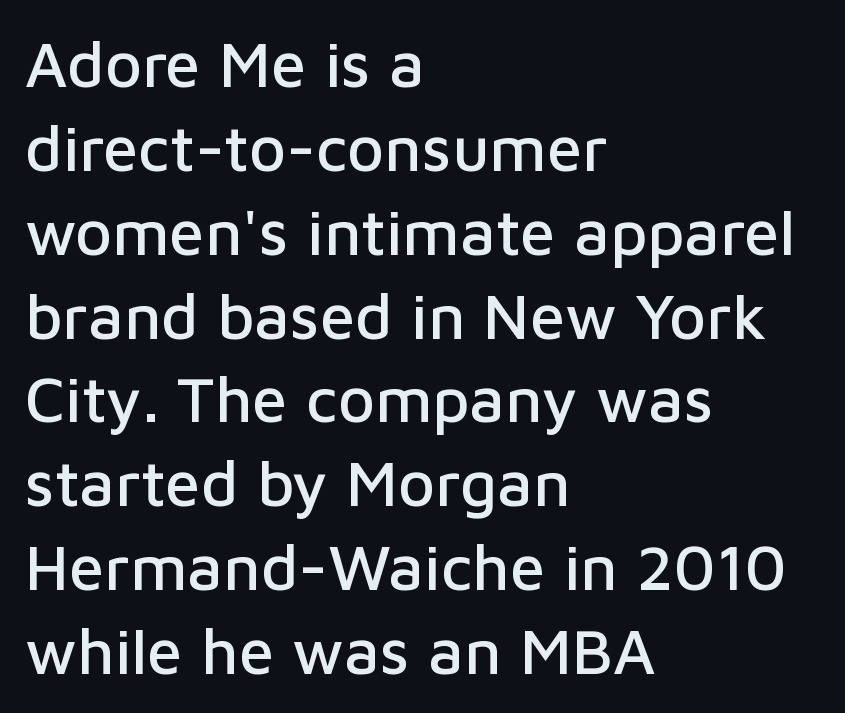
Default kerning and tracking; the words read as compact shapes. These lines are rendered in a variable-pitch font. What's the leading like? Ordinary, nothing unusual. I'd call this a sans setting — the letters go barefoot.
